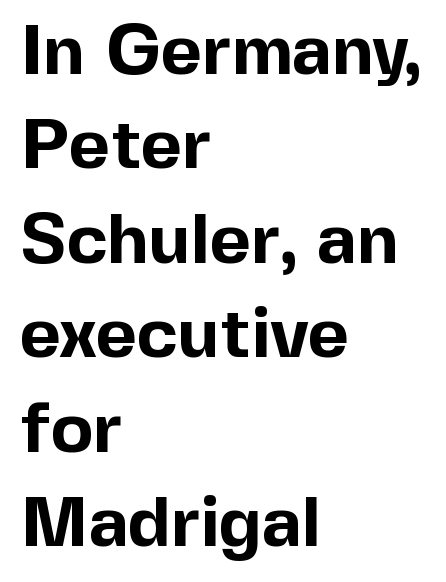
Ordinary non-slanted type is in use. Underlining? Definitely not there. A student would call this left alignment; a typographer would say flush left, rag right. A dark, heavy texture on the line: the type is bold. Grotesque or geometric, the face here clearly has no serifs.
